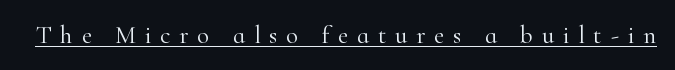
{"italic": "no", "bold": "no", "underline": "yes", "letter_spacing": "wide", "letter_spacing_em": 0.35, "glyph_px": 25}
